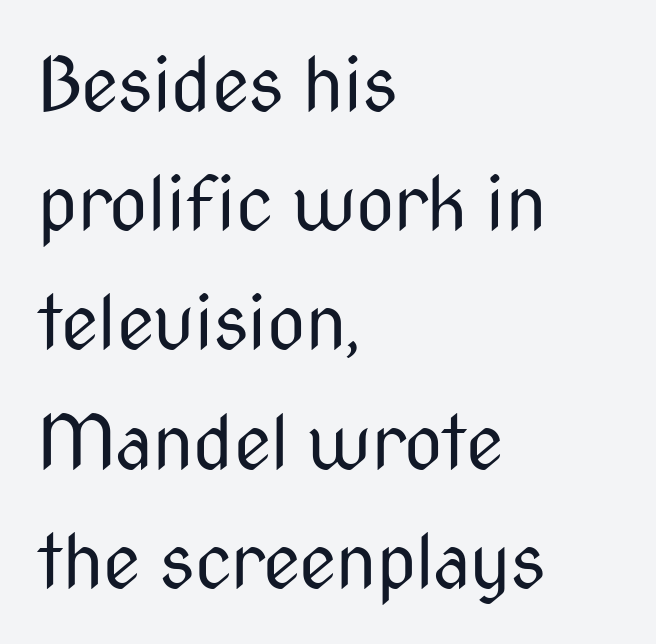
The rendering uses natural spacing where letterforms have individual widths. Honestly, there is no underline to notice here at all. The text was rendered using a sans face with plain stroke endings. Honestly, the letter spacing is just normal — you wouldn't notice it.
